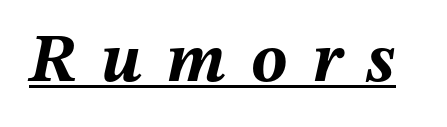
The rendering uses the underline text-decoration. In terms of letterspacing, this is a distinctly airy, spread setting. Notice how thick the strokes are: this is what a full bold looks like. The font's italic variant was chosen for this text. Here the designer chose a conventional face with non-uniform glyph widths.
